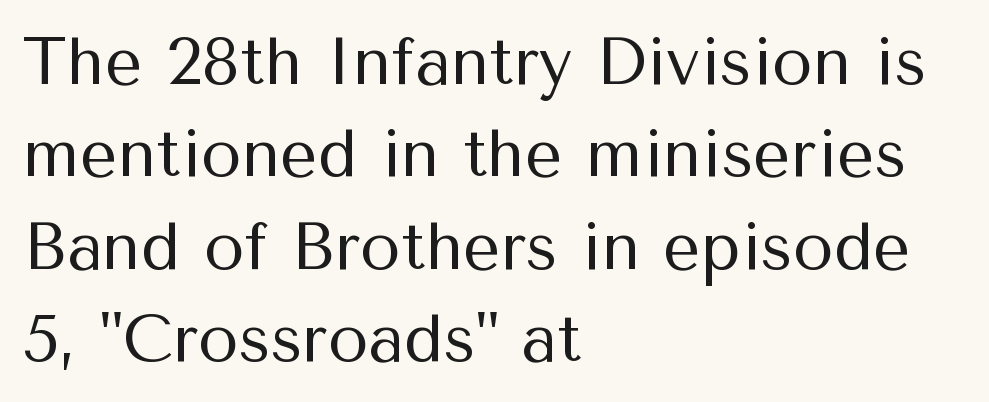
Do the characters align in a grid? No, the font is proportional. Typeset ragged right — the left edge is the straight one. The rendering uses a moderate line-height, typical for paragraphs. The font's upright variant was chosen for this text. The space beneath each line is pristine and unruled.
